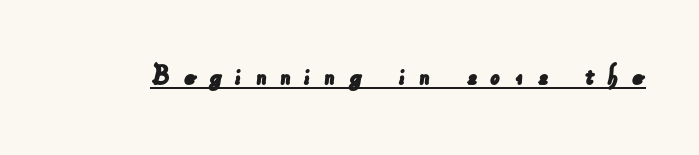
The image shows 31 px sans-serif type; set unusually wide letter spacing (+0.41 em), underlined; low stroke contrast and a small x-height.
